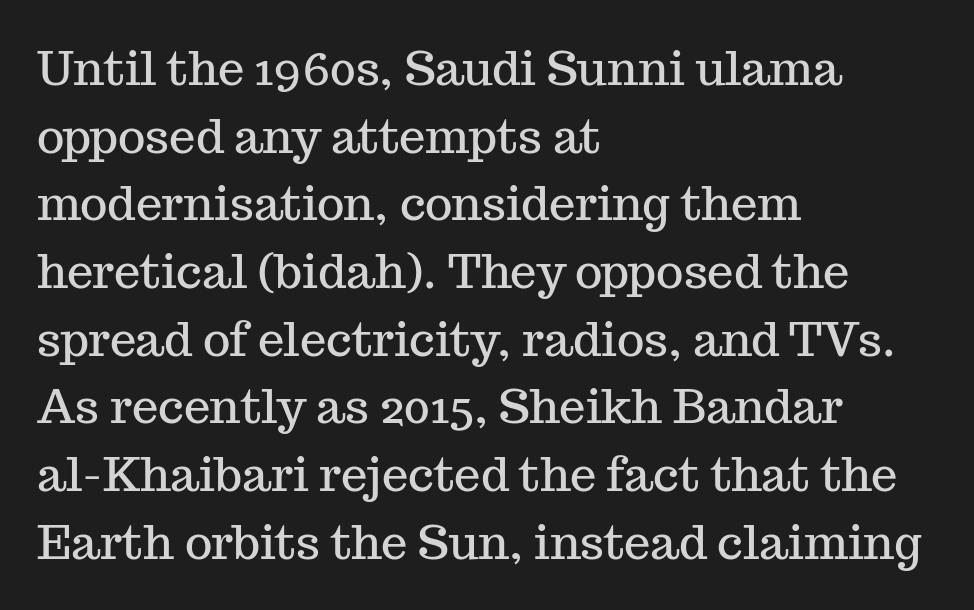
The image shows 47 px serif type, upright; set left-aligned, normal line spacing (1.44x), normal letter spacing, not underlined; medium stroke contrast and a medium x-height.
